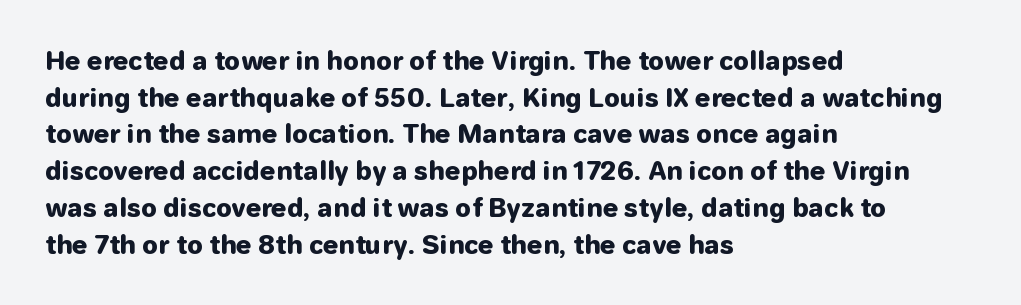
Q: Is the text bold? A: Yes.
Q: Is the text italic (slanted)? A: No, it is upright.
Q: Is the text underlined? A: No.
Q: How is the paragraph aligned? A: Left-aligned.
Q: Is the spacing between letters normal or unusually wide? A: Normal.
Q: Is the spacing between lines tight, normal or loose? A: Normal.
